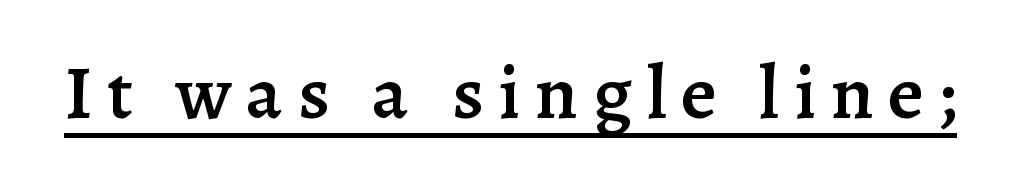
Q: Is the text bold? A: Semi-bold.
Q: Is the text italic (slanted)? A: No, it is upright.
Q: Is the typeface a serif or a sans-serif typeface? A: Serif.
Q: Is the text underlined? A: Yes.
Q: Width (condensed, normal, or wide)? A: Normal.
Q: Stroke contrast? A: Low.
Q: x-height? A: Medium.
Q: Monospaced? A: No.
